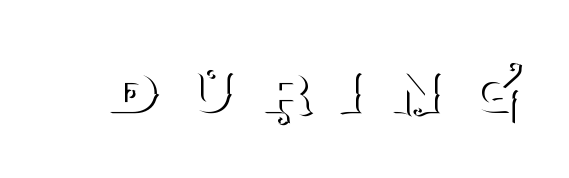
A typesetter would label this face a serif. The face used here is rendered with a markedly widened letterfit. The passage shown is not underscored anywhere. Weight: regular or lighter. The typography opts for an upright posture over an oblique one. Looks like regular typesetting: each glyph gets only the width it needs.
